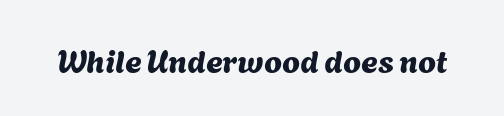
The image shows 32 px sans-serif type; set normal letter spacing, not underlined; medium stroke contrast and a medium x-height.
